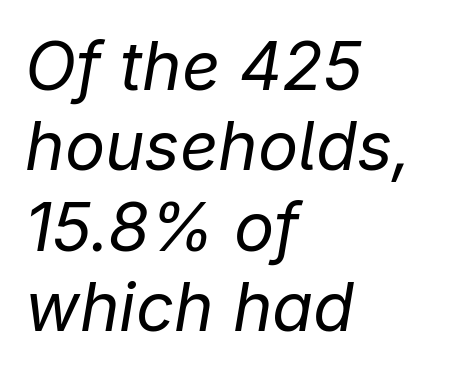
The words here are not underlined. Counters stay open thanks to moderate or lighter strokes. The typography opts for an oblique posture over an upright one. The compositor pushed each line to the left boundary.
